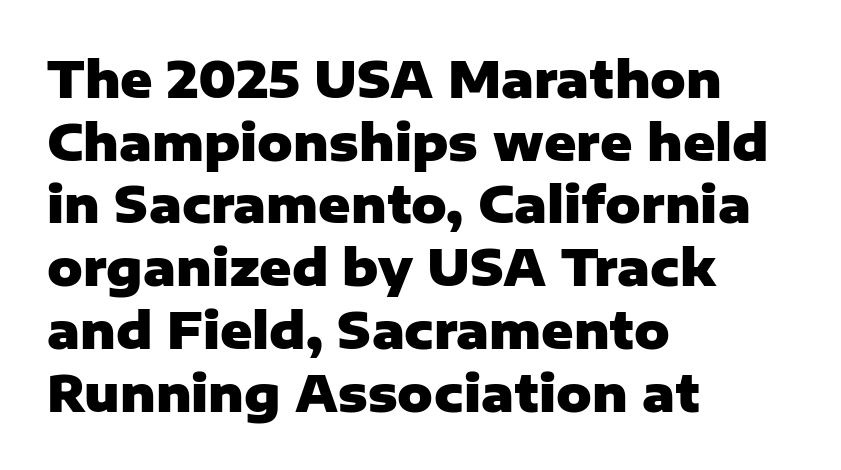
Type style note: lacks serifs. One-word summary of the alignment: left. Quick note: underline off. Thick stems and heavy bowls — unmistakably bold. Looks like regular typesetting: each glyph gets only the width it needs. The specimen reads as upright at a glance.
